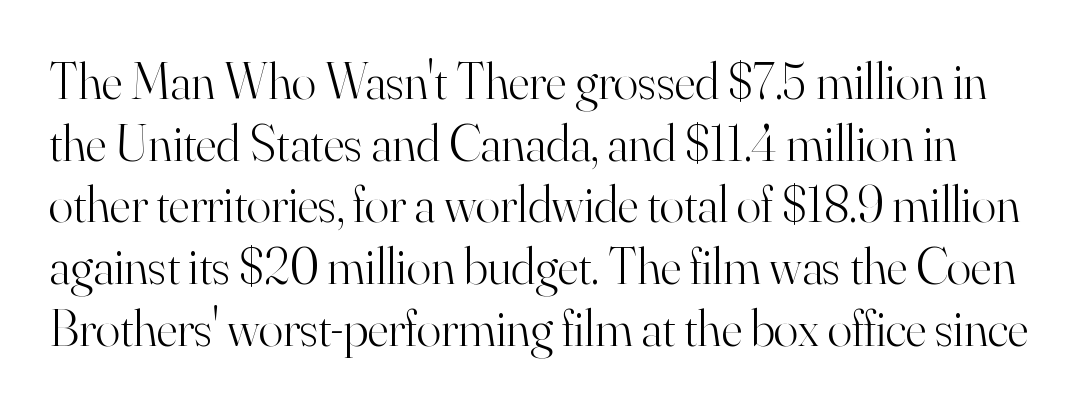
The image shows 51 px light serif type, upright; set line spacing 1.21x, normal letter spacing, not underlined; high stroke contrast and a small x-height.
